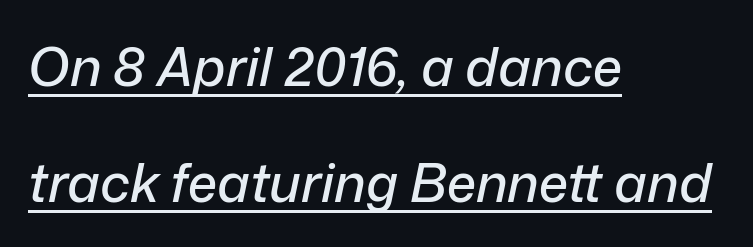
{"italic": "yes", "lean": "right", "slant_degrees": 12, "width": "normal", "stroke_contrast": "low", "x_height": "medium", "monospaced": "no", "underline": "yes", "align": "left", "line_spacing": "loose", "line_spacing_ratio": 2.18, "letter_spacing": "normal", "letter_spacing_em": 0.0, "glyph_px": 53}
